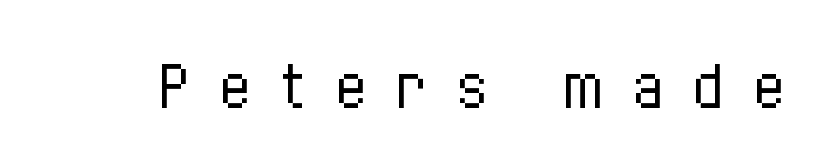
The image shows 55 px regular-weight, condensed type, upright; set unusually wide letter spacing (+0.49 em), not underlined; low stroke contrast and a medium x-height.
